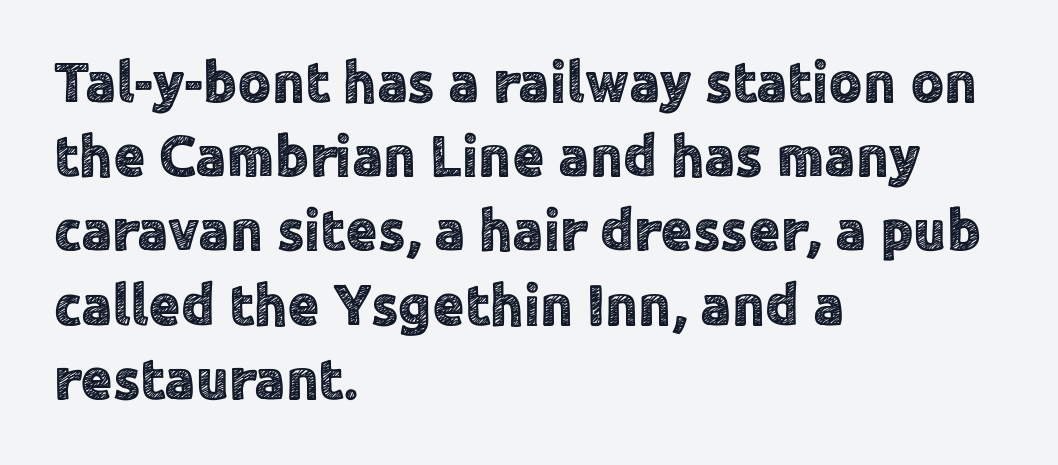
The image shows 58 px sans-serif type, upright; set left-aligned, normal line spacing (1.28x), normal letter spacing, not underlined; a medium x-height.
